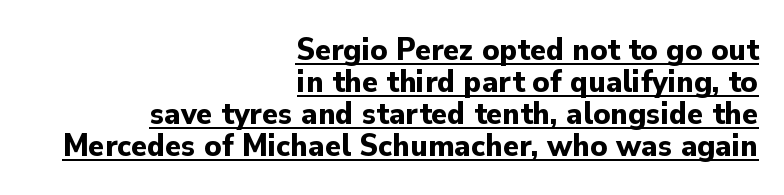
The image shows 33 px bold sans-serif type, upright; set right-aligned, tight line spacing (0.97x), normal letter spacing, underlined; low stroke contrast and a small x-height.
